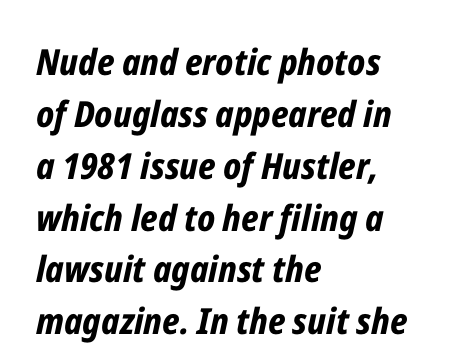
Q: Is the text bold? A: Yes.
Q: Is the text italic (slanted)? A: Yes, it leans right by about 12 degrees.
Q: Is the text underlined? A: No.
Q: How is the paragraph aligned? A: Left-aligned.
Q: Is the spacing between letters normal or unusually wide? A: Normal.
Q: Is the spacing between lines tight, normal or loose? A: Normal.
Q: Width (condensed, normal, or wide)? A: Condensed.
Q: Stroke contrast? A: Low.
Q: x-height? A: Medium.
Q: Monospaced? A: No.
